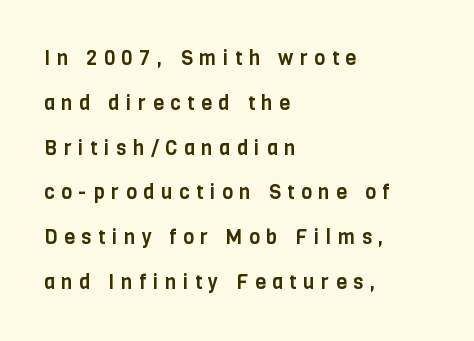
Only glyphs here, with clear space below each row. Summary of vertical rhythm: relaxed, with wide interline spacing. Does extra space separate the letters? Yes, quite a lot of it. The font's upright variant was chosen for this text. The setting favours the left margin, as ordinary paragraphs usually do.
